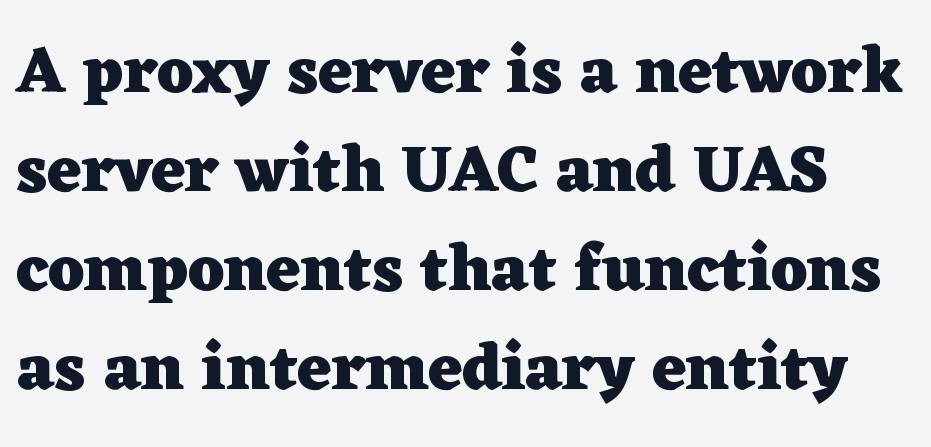
Every stem runs plumb, perpendicular to the baseline. Each letter keeps its own natural width here, so spacing adapts to shape. Unlike a clean sans, this face finishes its strokes with serifs. Nobody touched the tracking dial on this one.
